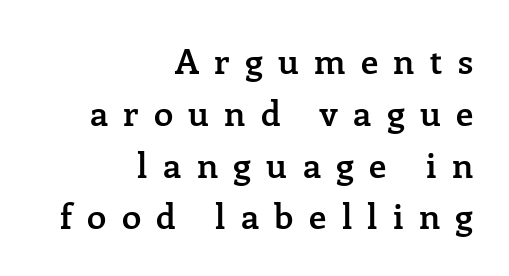
Q: Is the text bold? A: Semi-bold.
Q: Is the text italic (slanted)? A: No, it is upright.
Q: Is the typeface a serif or a sans-serif typeface? A: Serif.
Q: Is the text underlined? A: No.
Q: How is the paragraph aligned? A: Right-aligned.
Q: Is the spacing between letters normal or unusually wide? A: Unusually wide.
Q: Is the spacing between lines tight, normal or loose? A: Normal.
Q: Width (condensed, normal, or wide)? A: Normal.
Q: Stroke contrast? A: Low.
Q: x-height? A: Medium.
Q: Monospaced? A: No.
